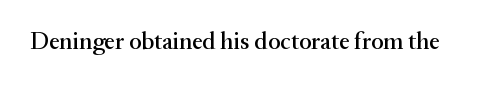
Q: Is the text italic (slanted)? A: No, it is upright.
Q: Is the text underlined? A: No.
Q: Is the spacing between letters normal or unusually wide? A: Normal.
